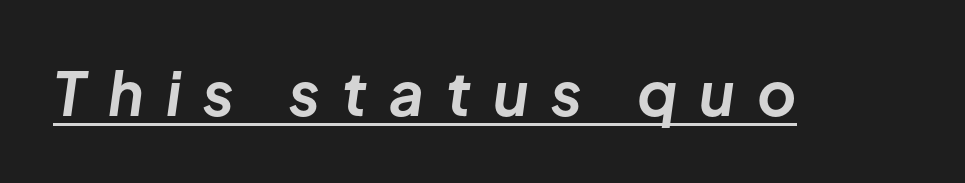
Q: Is the text bold? A: Yes.
Q: Is the text italic (slanted)? A: Yes, it leans right by about 8 degrees.
Q: Is the text underlined? A: Yes.
Q: Is the spacing between letters normal or unusually wide? A: Unusually wide.
Q: Width (condensed, normal, or wide)? A: Normal.
Q: Stroke contrast? A: Low.
Q: x-height? A: Medium.
Q: Monospaced? A: No.
